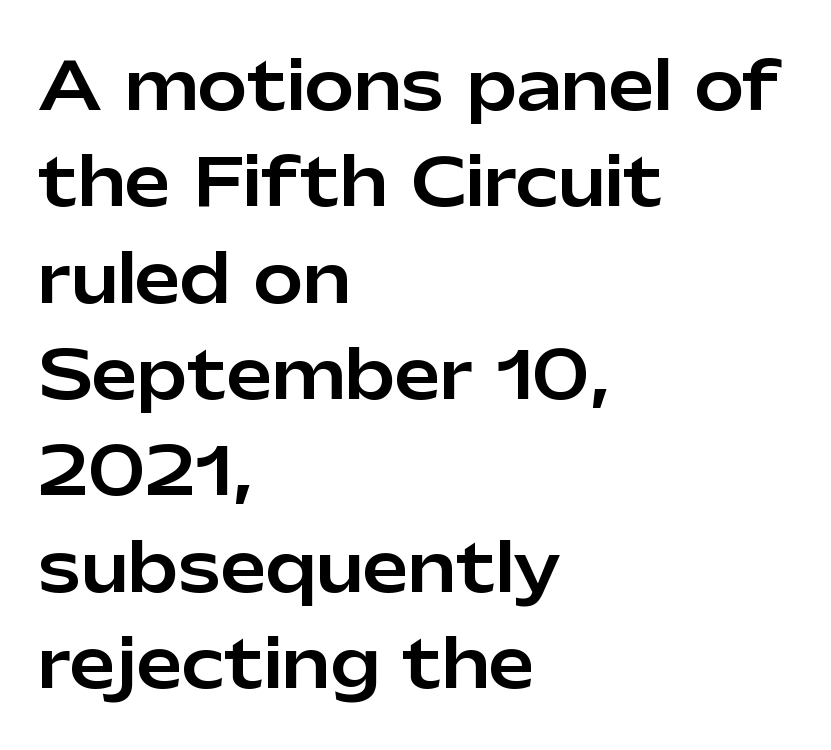
Q: Is the text italic (slanted)? A: No, it is upright.
Q: Is the typeface a serif or a sans-serif typeface? A: Sans-serif.
Q: Is the text underlined? A: No.
Q: How is the paragraph aligned? A: Left-aligned.
Q: Is the spacing between letters normal or unusually wide? A: Normal.
Q: Is the spacing between lines tight, normal or loose? A: Normal.
Q: Width (condensed, normal, or wide)? A: Normal.
Q: Stroke contrast? A: Low.
Q: x-height? A: Medium.
Q: Monospaced? A: No.
